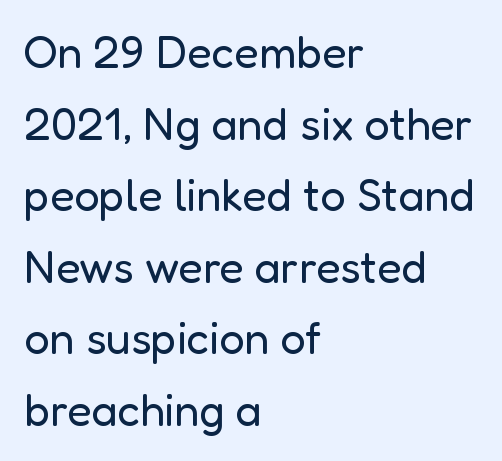
{"serif": "no", "italic": "no", "bold": "no", "weight": "regular", "width": "normal", "stroke_contrast": "low", "x_height": "medium", "monospaced": "no", "underline": "no", "align": "left", "line_spacing": "normal", "line_spacing_ratio": 1.59, "letter_spacing": "normal", "letter_spacing_em": 0.0, "glyph_px": 45}
